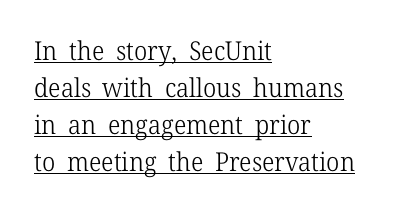
The image shows 26 px text type, upright; set left-aligned, normal line spacing (1.42x), normal letter spacing, underlined.
